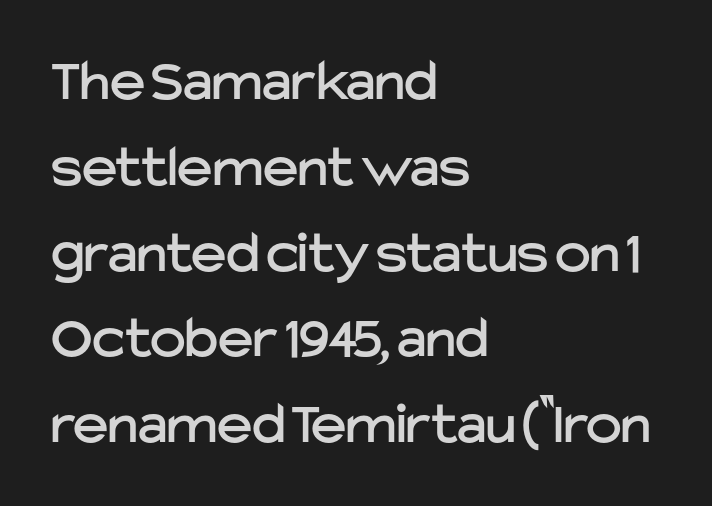
The designer left line spacing at the default. Is the letter spacing exaggerated? No — it looks like the ordinary default. Left-aligned paragraph, ragged on the right. Think of a printed novel: that variable character pitch is what you see here.
